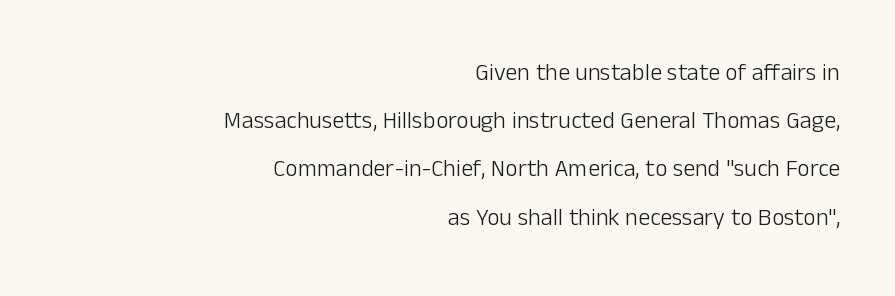
Only glyphs here, with clear space below each row. Nothing heavy about these letters — not bold at all. Compared with a flush-left layout, this one pins lines to the opposite, right side. Airy leading. This is the regular roman posture of the typeface.
